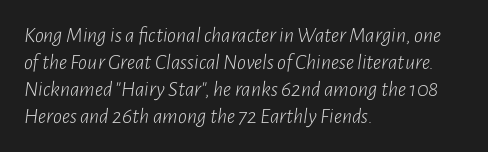
{"italic": "yes", "lean": "right", "slant_degrees": 7, "bold": "no", "underline": "no", "align": "left", "line_spacing_ratio": 1.22, "letter_spacing": "normal", "letter_spacing_em": 0.0, "glyph_px": 22}
